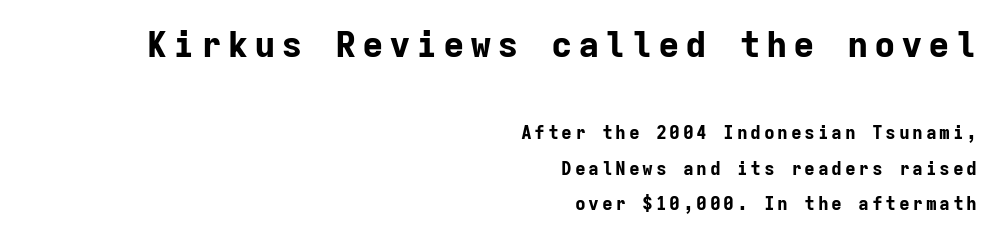
A bare baseline throughout the passage. Honestly, the rows look like they've been pulled way apart. Size hierarchy here favors the leading block over the trailing one. Every character sits straight up, as roman type does. Does the type have serifs? No, each stem ends abruptly.
